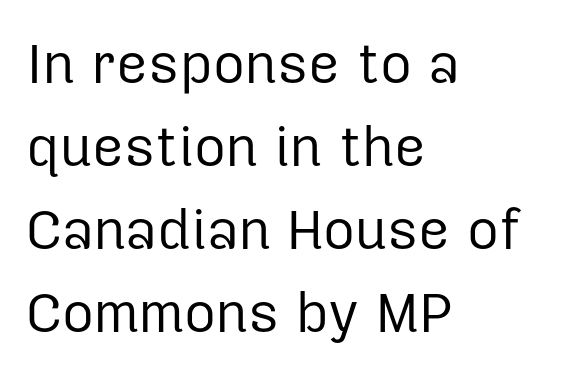
Q: Is the text bold? A: No.
Q: Is the text italic (slanted)? A: No, it is upright.
Q: Is the typeface a serif or a sans-serif typeface? A: Sans-serif.
Q: Is the text underlined? A: No.
Q: How is the paragraph aligned? A: Left-aligned.
Q: Is the spacing between letters normal or unusually wide? A: Normal.
Q: Is the spacing between lines tight, normal or loose? A: Normal.
Q: Width (condensed, normal, or wide)? A: Normal.
Q: Stroke contrast? A: Low.
Q: x-height? A: Medium.
Q: Monospaced? A: No.
